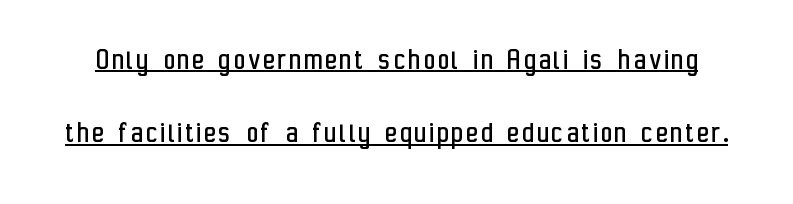
The image shows 31 px regular-weight, condensed sans-serif type, upright; set loose line spacing (2.36x), underlined; low stroke contrast and a medium x-height.
